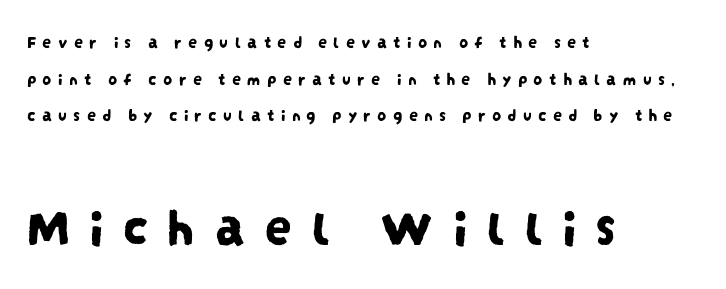
Q: Is the typeface a serif or a sans-serif typeface? A: Sans-serif.
Q: Is the text underlined? A: No.
Q: How is the paragraph aligned? A: Left-aligned.
Q: Is the spacing between letters normal or unusually wide? A: Unusually wide.
Q: Is the spacing between lines tight, normal or loose? A: Loose.
Q: Which block of text is set in a larger size, the first (top) or the second (bottom)? A: The second (bottom) one.
Q: Width (condensed, normal, or wide)? A: Condensed.
Q: Stroke contrast? A: Low.
Q: x-height? A: Large.
Q: Monospaced? A: No.
